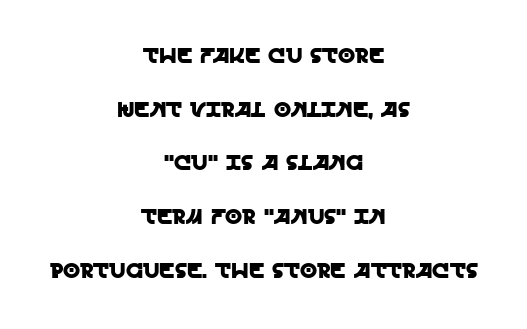
The image shows 22 px text type, upright; set centered, loose line spacing (2.44x), normal letter spacing, not underlined.
